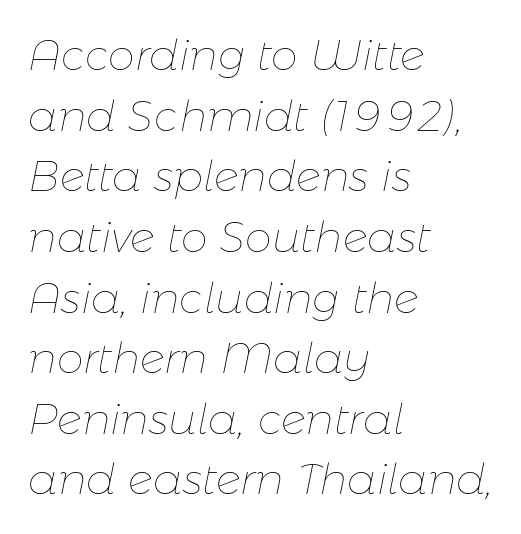
The image shows 43 px thin type, italic (leaning right); set left-aligned, normal line spacing (1.41x), normal letter spacing, not underlined; low stroke contrast and a medium x-height.
